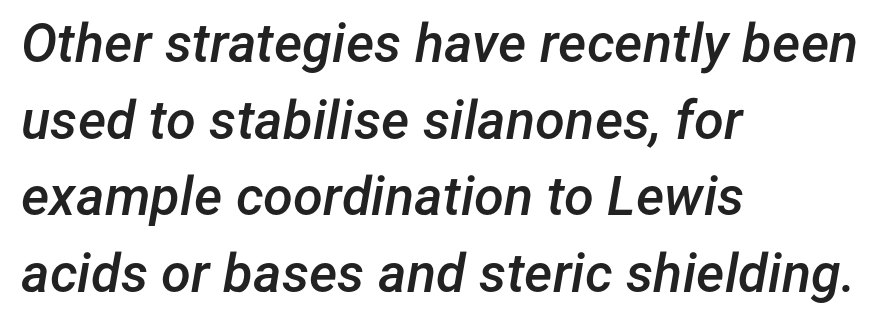
Q: Is the text bold? A: Semi-bold.
Q: Is the text italic (slanted)? A: Yes, it leans right by about 12 degrees.
Q: Is the text underlined? A: No.
Q: How is the paragraph aligned? A: Left-aligned.
Q: Is the spacing between letters normal or unusually wide? A: Normal.
Q: Is the spacing between lines tight, normal or loose? A: Normal.
Q: Width (condensed, normal, or wide)? A: Normal.
Q: Stroke contrast? A: Low.
Q: x-height? A: Medium.
Q: Monospaced? A: No.
